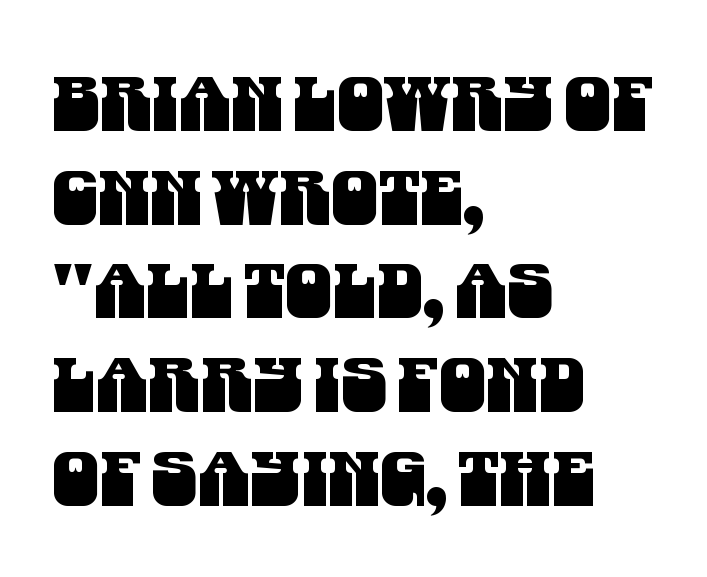
{"serif": "no", "width": "condensed", "stroke_contrast": "medium", "x_height": "large", "monospaced": "no", "underline": "no", "align": "left", "line_spacing": "normal", "line_spacing_ratio": 1.25, "letter_spacing": "normal", "letter_spacing_em": 0.0, "glyph_px": 75}
